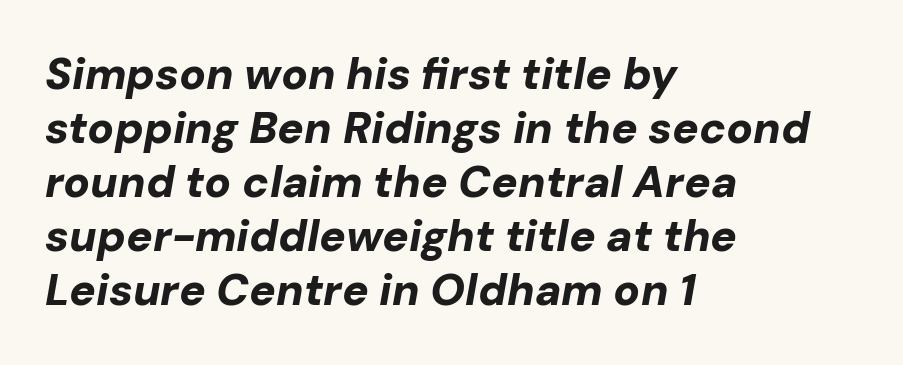
The image shows 44 px bold type, italic (leaning right); set left-aligned, line spacing 1.23x, normal letter spacing, not underlined; low stroke contrast and a medium x-height.
